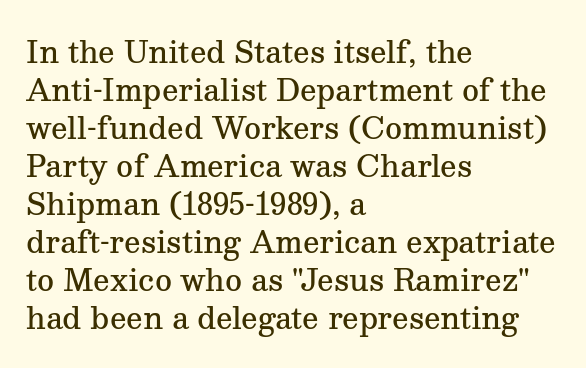
The image shows 29 px semibold serif type, upright; set left-aligned, normal line spacing (1.31x), normal letter spacing, not underlined; medium stroke contrast and a medium x-height.
